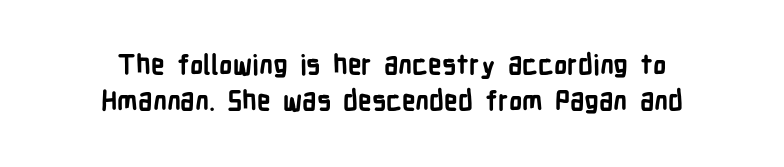
Q: Is the text bold? A: Yes.
Q: Is the text italic (slanted)? A: No, it is upright.
Q: Is the text underlined? A: No.
Q: Is the spacing between letters normal or unusually wide? A: Normal.
Q: Is the spacing between lines tight, normal or loose? A: Normal.
